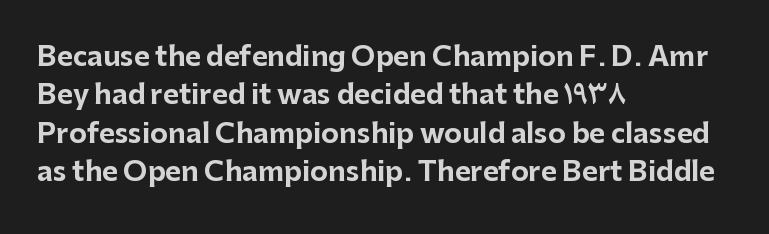
The image shows 27 px bold type, upright; set left-aligned, normal line spacing (1.42x), normal letter spacing, not underlined.
